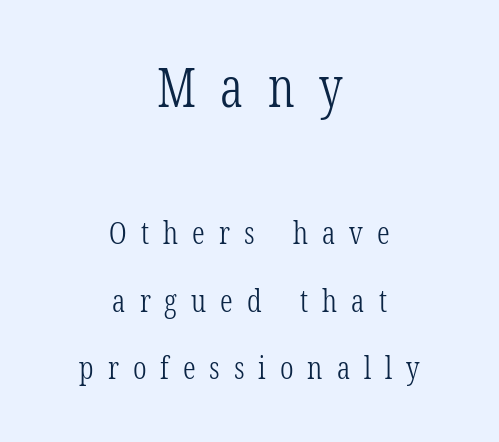
The image shows 54 px light, condensed serif type, upright; set centered, loose line spacing (2.17x), unusually wide letter spacing (+0.45 em), not underlined; the first (top) block is 1.74x larger; low stroke contrast and a medium x-height.
